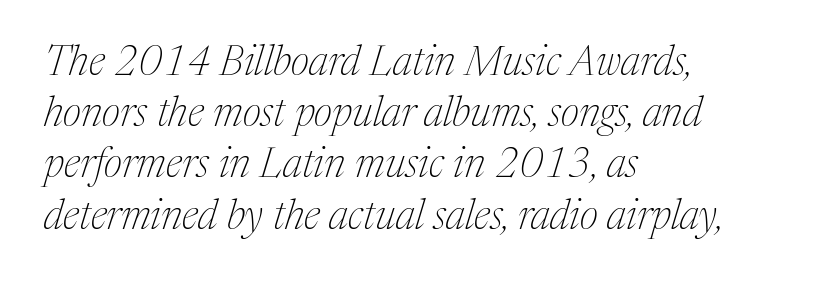
Q: Is the text bold? A: No.
Q: Is the text italic (slanted)? A: Yes, it leans right by about 17 degrees.
Q: Is the typeface a serif or a sans-serif typeface? A: Serif.
Q: Is the text underlined? A: No.
Q: How is the paragraph aligned? A: Left-aligned.
Q: Is the spacing between letters normal or unusually wide? A: Normal.
Q: Is the spacing between lines tight, normal or loose? A: Normal.
Q: Width (condensed, normal, or wide)? A: Normal.
Q: Stroke contrast? A: Medium.
Q: x-height? A: Medium.
Q: Monospaced? A: No.
